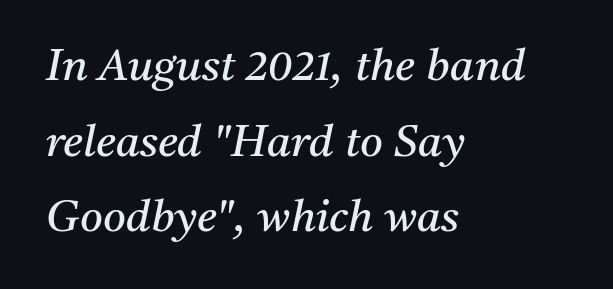
Q: Is the text bold? A: No.
Q: Is the text italic (slanted)? A: Yes, it leans right by about 11 degrees.
Q: Is the typeface a serif or a sans-serif typeface? A: Serif.
Q: Is the text underlined? A: No.
Q: How is the paragraph aligned? A: Left-aligned.
Q: Is the spacing between letters normal or unusually wide? A: Normal.
Q: Width (condensed, normal, or wide)? A: Normal.
Q: Stroke contrast? A: Medium.
Q: x-height? A: Medium.
Q: Monospaced? A: No.
